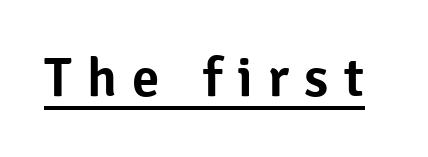
The image shows 55 px sans-serif type, upright; set unusually wide letter spacing (+0.28 em), underlined; low stroke contrast and a medium x-height.
